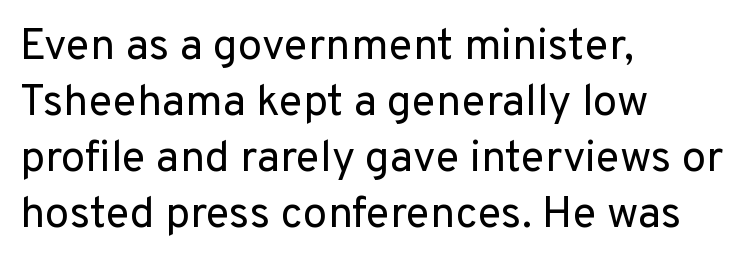
The image shows 44 px regular-weight sans-serif type, upright; set left-aligned, normal line spacing (1.27x), normal letter spacing, not underlined; low stroke contrast and a medium x-height.
